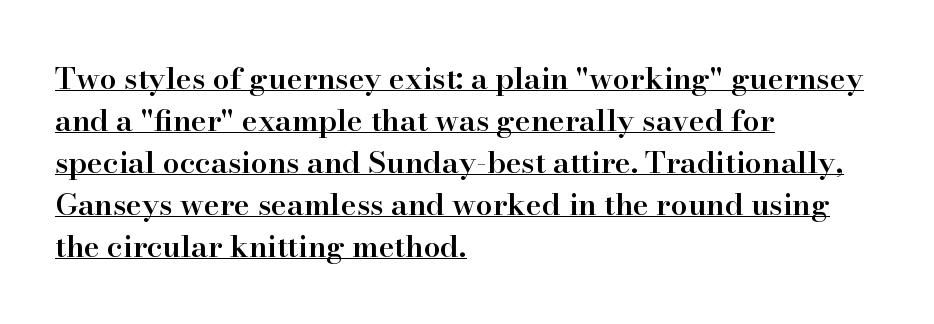
{"serif": "yes", "italic": "no", "bold": "semi", "weight": "semibold", "width": "normal", "stroke_contrast": "high", "x_height": "small", "monospaced": "no", "underline": "yes", "align": "left", "line_spacing": "normal", "line_spacing_ratio": 1.4, "letter_spacing": "normal", "letter_spacing_em": 0.0, "glyph_px": 30}
